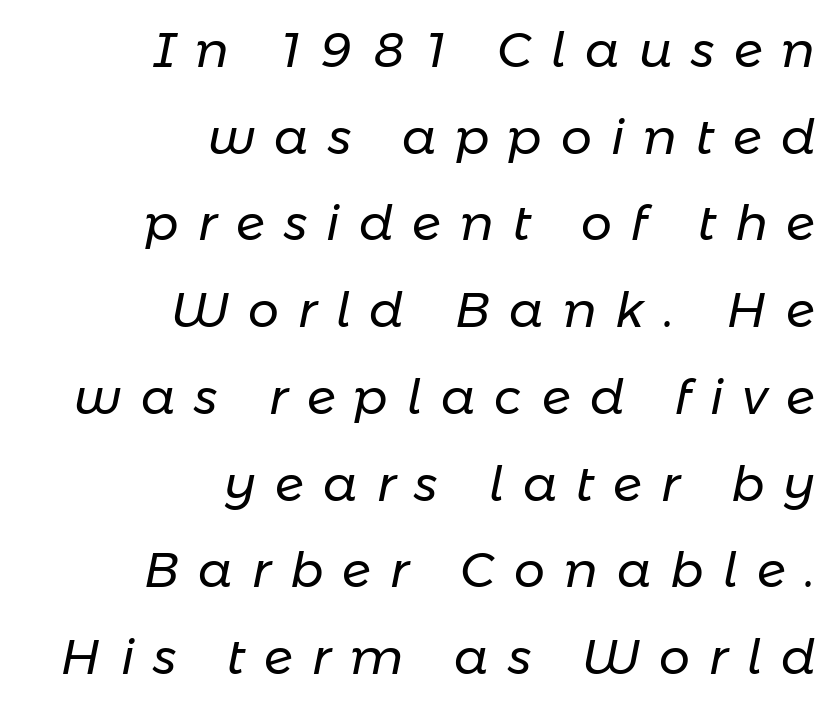
Q: Is the text bold? A: No.
Q: Is the text italic (slanted)? A: Yes, it leans right by about 11 degrees.
Q: Is the text underlined? A: No.
Q: How is the paragraph aligned? A: Right-aligned.
Q: Is the spacing between letters normal or unusually wide? A: Unusually wide.
Q: Width (condensed, normal, or wide)? A: Normal.
Q: Stroke contrast? A: Low.
Q: x-height? A: Medium.
Q: Monospaced? A: No.
